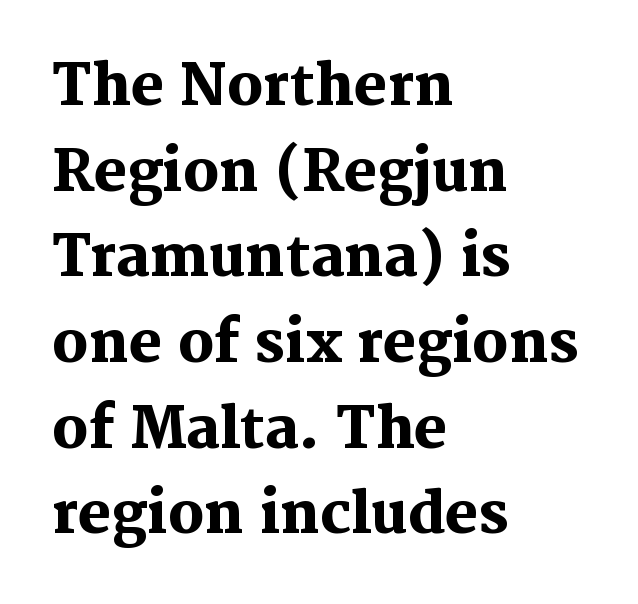
{"serif": "yes", "italic": "no", "bold": "yes", "weight": "heavy", "width": "normal", "stroke_contrast": "medium", "x_height": "medium", "monospaced": "no", "underline": "no", "align": "left", "line_spacing": "normal", "line_spacing_ratio": 1.53, "letter_spacing": "normal", "letter_spacing_em": 0.0, "glyph_px": 56}
